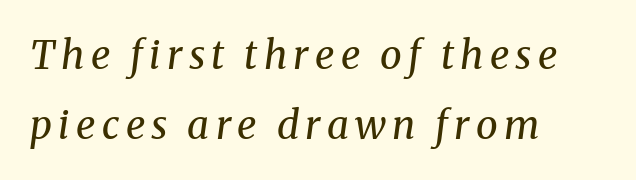
Compared with a typical body face, this is equally light or lighter still. Character widths vary here, with narrow letters taking less room than wide ones. The passage shown is not underscored anywhere. Italic: yes, the glyphs are oblique. Typographically, this falls in the serif category. Caption: multi-line text, flush left, ragged right.
